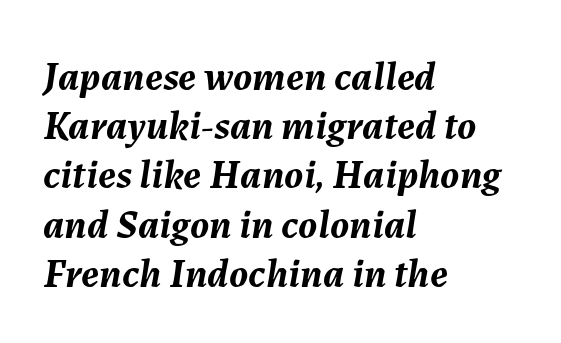
There's an unmistakable incline to the writing here. In terms of weight, the rendering is a true, heavy bold. Left-aligned paragraph, ragged on the right. This sample has the flowing, uneven cadence of proportional lettering.
